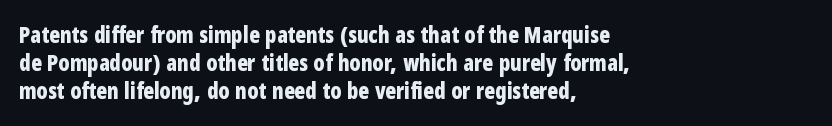
The passage is arranged the way most books set body copy — flush left. No word sits above an underline. Nobody touched the tracking dial on this one. Stroke thickness is high; the sample reads as a true bold.
